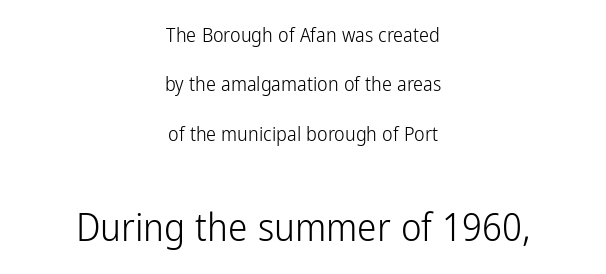
{"serif": "no", "italic": "no", "bold": "no", "weight": "light", "width": "condensed", "stroke_contrast": "low", "x_height": "medium", "monospaced": "no", "underline": "no", "align": "center", "line_spacing": "loose", "line_spacing_ratio": 2.47, "letter_spacing": "normal", "letter_spacing_em": 0.0, "larger_block": "second", "size_ratio": 1.95, "glyph_px": 39}
